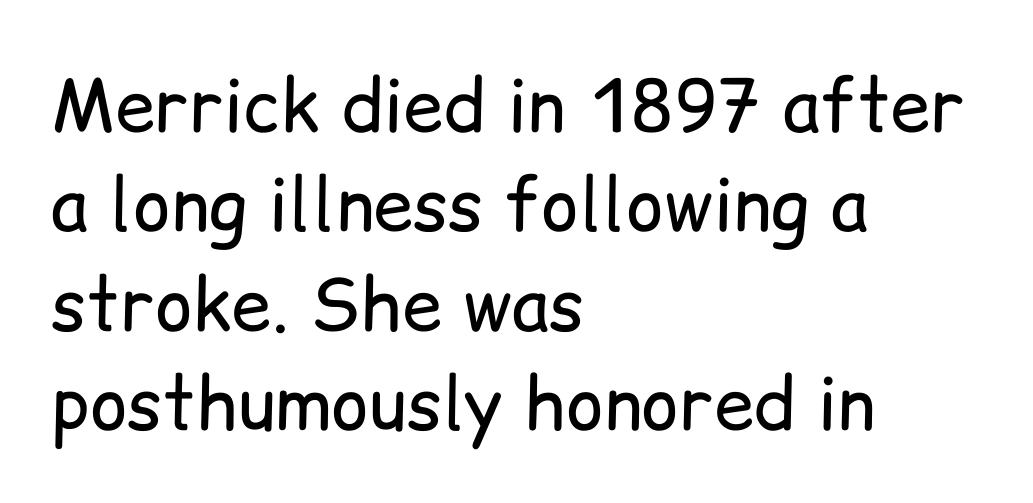
{"serif": "no", "italic": "no", "bold": "no", "weight": "regular", "width": "normal", "stroke_contrast": "low", "x_height": "medium", "monospaced": "no", "underline": "no", "align": "left", "line_spacing": "normal", "line_spacing_ratio": 1.38, "letter_spacing": "normal", "letter_spacing_em": 0.0, "glyph_px": 72}
